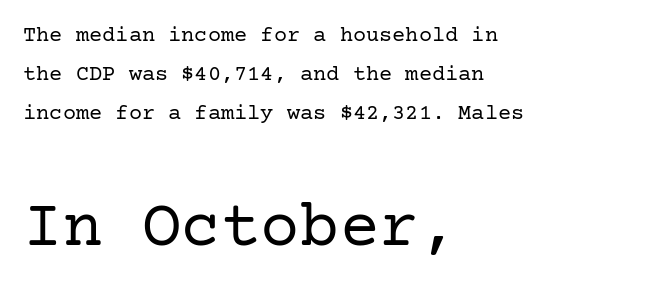
The passage shown is not underscored anywhere. The typesetting does not lean heavy: it is not bold. Letterform terminals end in serifs throughout the passage. Here the glyphs are tracked normally, forming tight word shapes.
